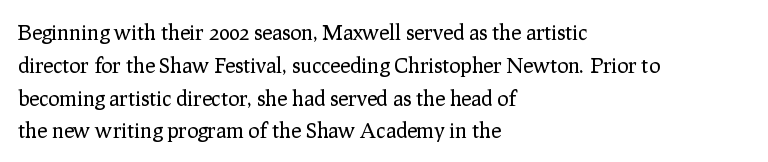
Q: Is the text bold? A: No.
Q: Is the text italic (slanted)? A: No, it is upright.
Q: Is the text underlined? A: No.
Q: How is the paragraph aligned? A: Left-aligned.
Q: Is the spacing between letters normal or unusually wide? A: Normal.
Q: Is the spacing between lines tight, normal or loose? A: Normal.
